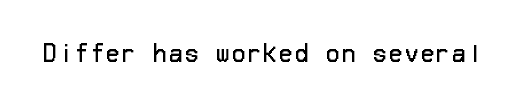
{"italic": "no", "bold": "no", "underline": "no", "glyph_px": 22}
